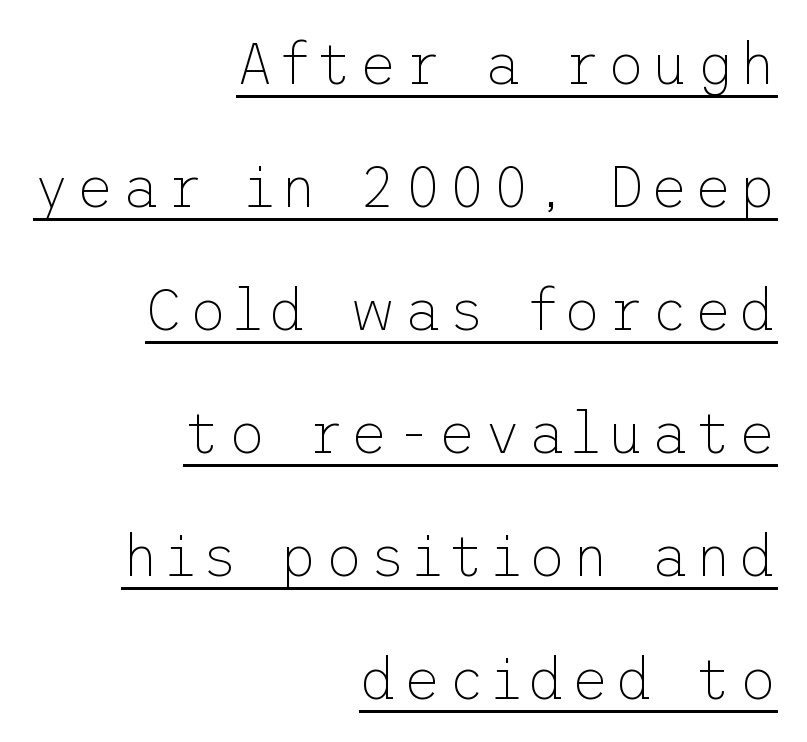
The image shows 58 px thin sans-serif type, upright; set right-aligned, loose line spacing (2.12x), underlined; low stroke contrast and a medium x-height.
